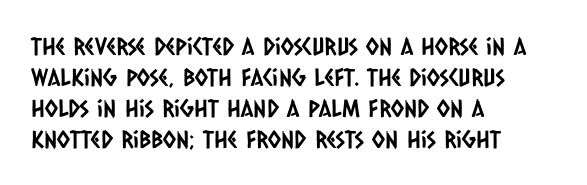
{"underline": "no", "align": "left", "line_spacing": "normal", "line_spacing_ratio": 1.29, "letter_spacing": "normal", "letter_spacing_em": 0.0, "glyph_px": 24}
